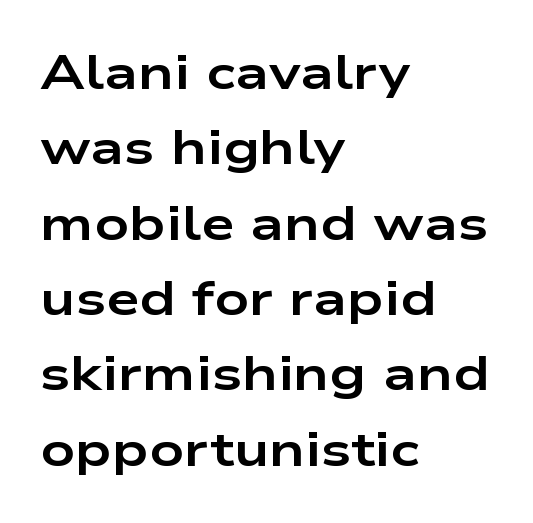
These lines carry a lot of weight — the face is fully bold. These lines sit exactly where default settings would place them. Look at the bottom of the vertical strokes: they stop flat, with no serifs. Characters follow at the spacing the type designer built in.
